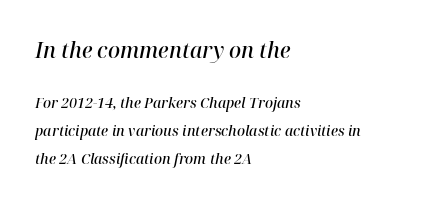
Q: Is the text bold? A: Semi-bold.
Q: Is the text italic (slanted)? A: Yes, it leans right by about 12 degrees.
Q: Is the text underlined? A: No.
Q: How is the paragraph aligned? A: Left-aligned.
Q: Is the spacing between letters normal or unusually wide? A: Normal.
Q: Is the spacing between lines tight, normal or loose? A: Loose.
Q: Which block of text is set in a larger size, the first (top) or the second (bottom)? A: The first (top) one.
